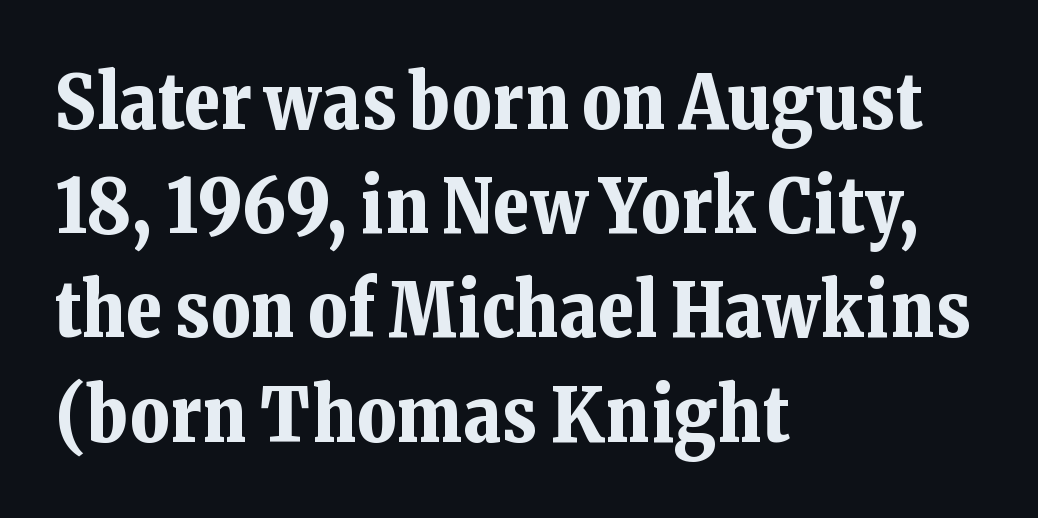
Q: Is the text bold? A: Yes.
Q: Is the text italic (slanted)? A: No, it is upright.
Q: Is the typeface a serif or a sans-serif typeface? A: Serif.
Q: Is the text underlined? A: No.
Q: How is the paragraph aligned? A: Left-aligned.
Q: Is the spacing between letters normal or unusually wide? A: Normal.
Q: Is the spacing between lines tight, normal or loose? A: Normal.
Q: Width (condensed, normal, or wide)? A: Normal.
Q: Stroke contrast? A: Low.
Q: x-height? A: Medium.
Q: Monospaced? A: No.
